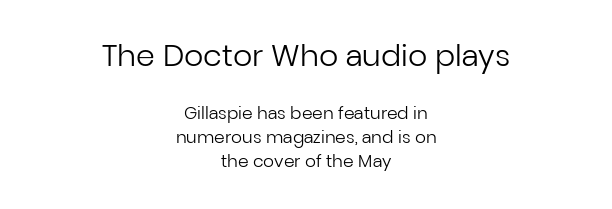
Q: Is the text bold? A: No.
Q: Is the text italic (slanted)? A: No, it is upright.
Q: Is the typeface a serif or a sans-serif typeface? A: Sans-serif.
Q: Is the text underlined? A: No.
Q: How is the paragraph aligned? A: Centered.
Q: Is the spacing between letters normal or unusually wide? A: Normal.
Q: Is the spacing between lines tight, normal or loose? A: Normal.
Q: Which block of text is set in a larger size, the first (top) or the second (bottom)? A: The first (top) one.
Q: Width (condensed, normal, or wide)? A: Normal.
Q: Stroke contrast? A: Low.
Q: x-height? A: Medium.
Q: Monospaced? A: No.
